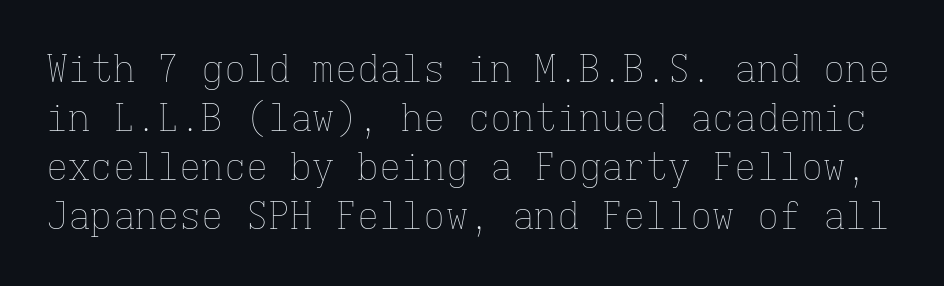
Q: Is the text bold? A: No.
Q: Is the text italic (slanted)? A: No, it is upright.
Q: Is the text underlined? A: No.
Q: Is the spacing between letters normal or unusually wide? A: Normal.
Q: Is the spacing between lines tight, normal or loose? A: Normal.
Q: Width (condensed, normal, or wide)? A: Normal.
Q: Stroke contrast? A: Low.
Q: x-height? A: Medium.
Q: Monospaced? A: Yes.
